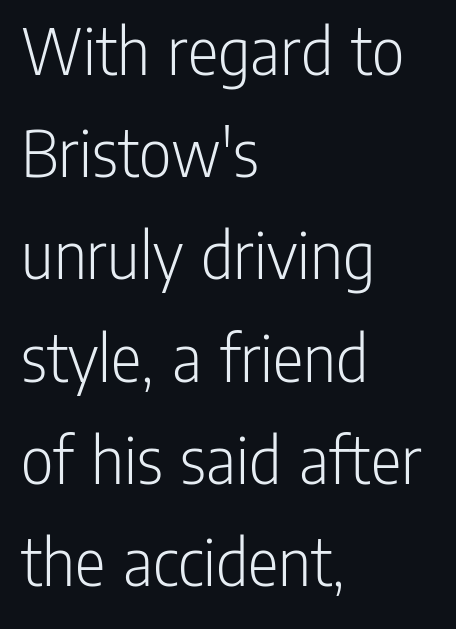
{"serif": "no", "italic": "no", "bold": "no", "weight": "light", "width": "condensed", "stroke_contrast": "low", "x_height": "medium", "monospaced": "no", "underline": "no", "align": "left", "line_spacing": "normal", "line_spacing_ratio": 1.44, "letter_spacing": "normal", "letter_spacing_em": 0.0, "glyph_px": 71}
